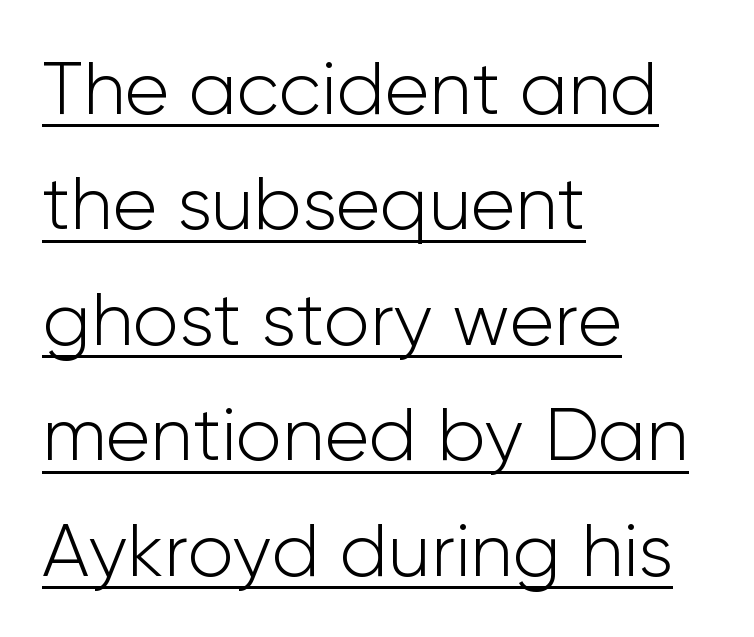
The sample's only ornament is a line tracing under the words. Students, note that the glyphs here touch the page at normal intervals. Vertically, the passage feels balanced, rows spaced as you'd expect. Varying glyph widths throughout — classic text-font behaviour. Every character sits straight up, as roman type does.
